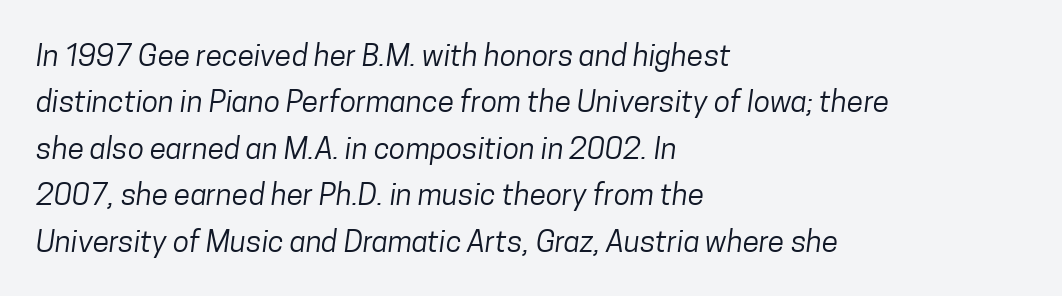
{"serif": "no", "bold": "no", "weight": "regular", "width": "condensed", "stroke_contrast": "low", "x_height": "medium", "monospaced": "no", "underline": "no", "align": "left", "line_spacing": "normal", "line_spacing_ratio": 1.55, "letter_spacing": "normal", "letter_spacing_em": 0.0, "glyph_px": 30}
